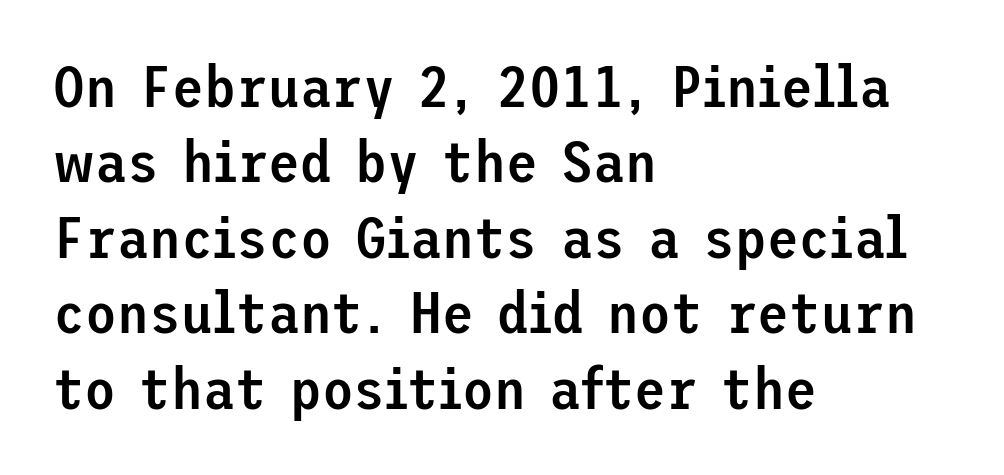
Reading down the column, the eye jumps a familiar distance to each next line. Posture: straight, roman, zero tilt. How are the letters spaced? Ordinarily, with no added tracking. The foot of each line stays bare and open.
